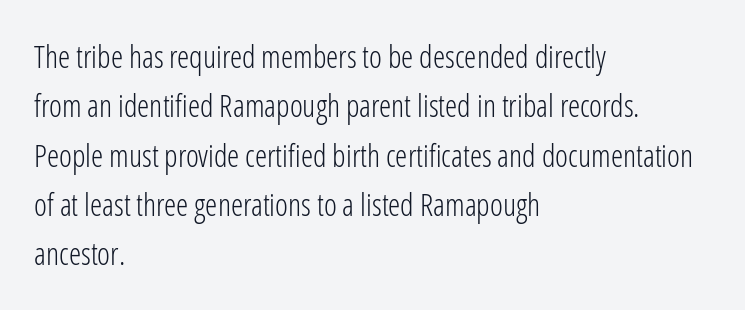
The image shows 31 px light, condensed sans-serif type, upright; set left-aligned, normal line spacing (1.59x), normal letter spacing, not underlined; low stroke contrast and a medium x-height.
